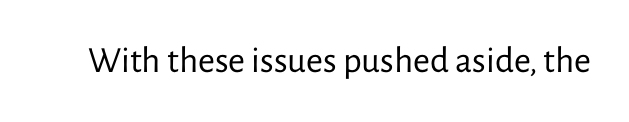
The image shows 37 px regular-weight sans-serif type, upright; set normal letter spacing, not underlined; low stroke contrast and a medium x-height.
